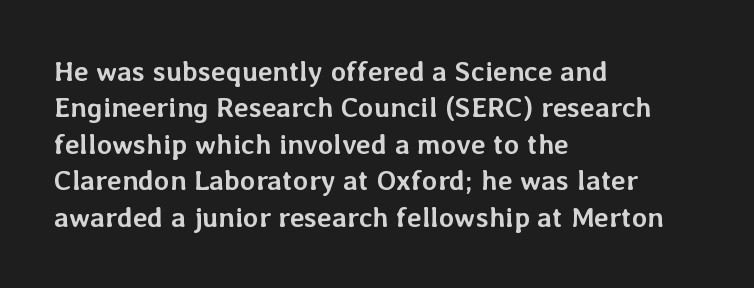
{"italic": "no", "bold": "yes", "weight": "semibold", "width": "normal", "stroke_contrast": "low", "x_height": "medium", "monospaced": "no", "underline": "no", "align": "left", "line_spacing": "normal", "line_spacing_ratio": 1.3, "letter_spacing": "normal", "letter_spacing_em": 0.0, "glyph_px": 28}
